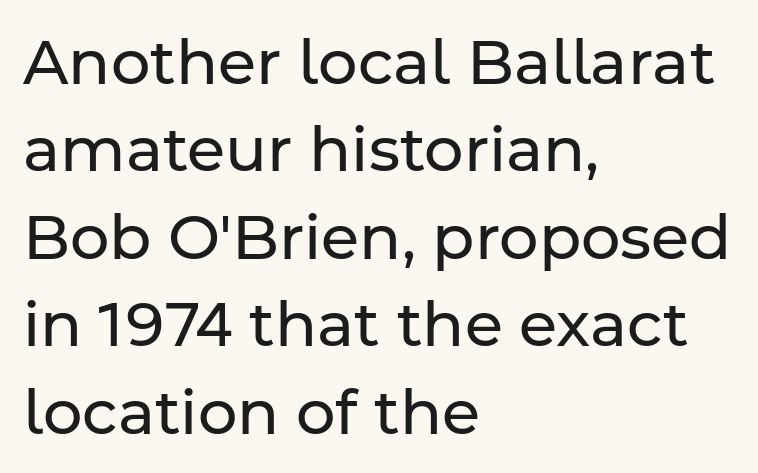
Descenders are the only things crossing below the line. What stands out about the letter spacing? Nothing — it is the standard amount. Rows of type keep a routine distance in the vertical direction. Visually the block forms a straight wall on the left and a jagged coastline on the right.
